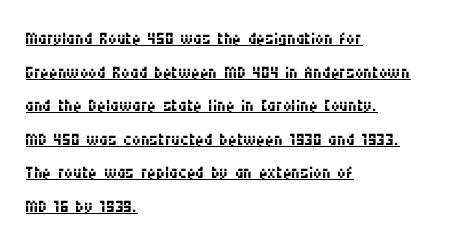
The type is set solid horizontally, with unmodified tracking. All the whitespace from short lines collects on the right. What's the leading like? Ordinary, nothing unusual. Each line of the rendering has a horizontal stroke beneath the glyphs. Is the stroke heavy? The answer is a plain regular-or-lighter. Italic: no, the glyphs are upright roman.
